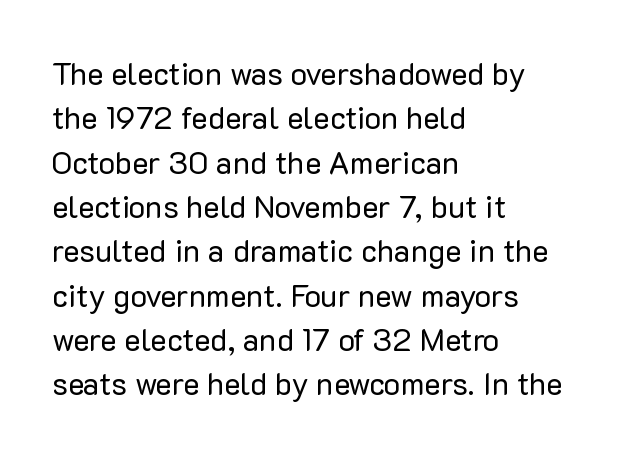
This rendering employs a face without finishing strokes, i.e., a sans-serif. The foot of each line stays bare and open. Each letter keeps its own natural width here, so spacing adapts to shape. Students, note that the glyphs here touch the page at normal intervals. The weight tops out at a normal text grade. Leading matches the norm, producing a regular column.
